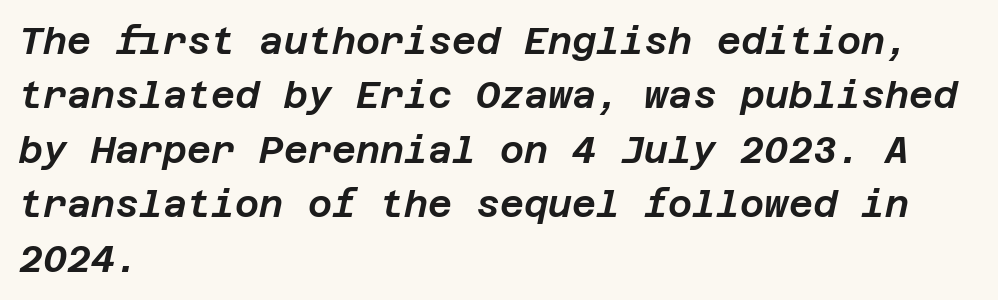
Q: Is the text italic (slanted)? A: Yes, it leans right by about 12 degrees.
Q: Is the text underlined? A: No.
Q: How is the paragraph aligned? A: Left-aligned.
Q: Is the spacing between letters normal or unusually wide? A: Normal.
Q: Is the spacing between lines tight, normal or loose? A: Normal.
Q: Width (condensed, normal, or wide)? A: Normal.
Q: Stroke contrast? A: Low.
Q: x-height? A: Large.
